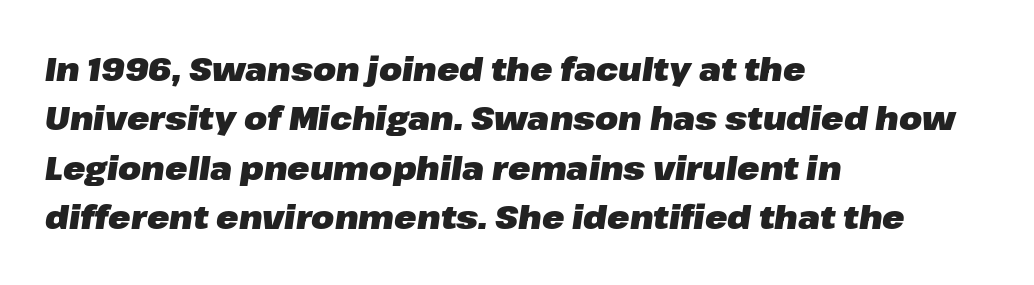
Is the block centered? No — it sits flush against the left margin. Honestly, the row spacing looks completely unremarkable. Is the type bold? Yes — the strokes are clearly thick and heavy. Bare-footed words on every line. The face used here is proportionally spaced, like ordinary book or web type. The letters are slanted; this is an italic face.
